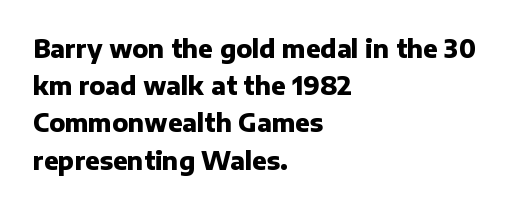
The image shows 24 px bold type, upright; set left-aligned, normal line spacing (1.55x), normal letter spacing, not underlined.
